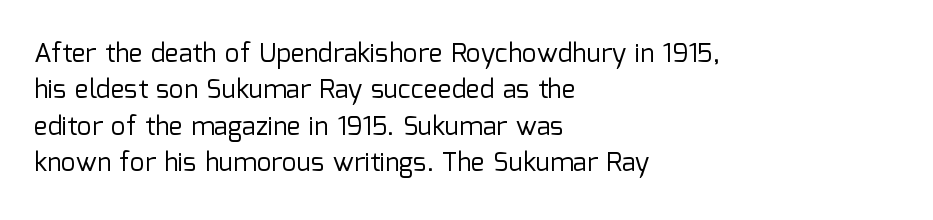
Short and long lines alike share a common starting point at left. The typeface has the unassuming heft of standard copy or less. Is the letter spacing exaggerated? No — it looks like the ordinary default. Has an underline been added? It has not. Posture: vertical.
